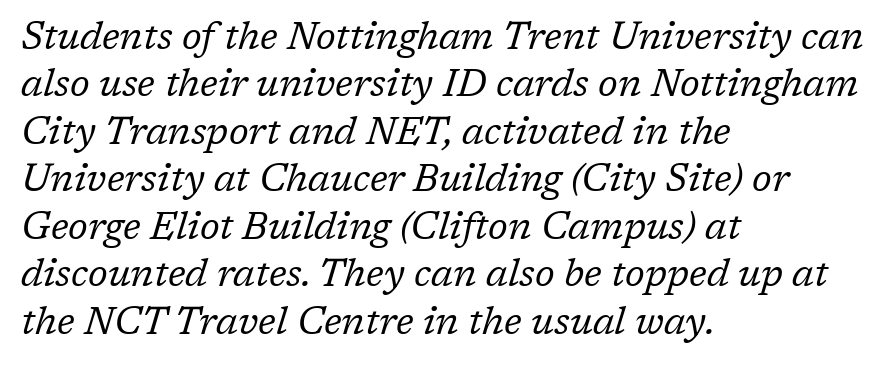
Vertically, the passage feels balanced, rows spaced as you'd expect. These glyphs show unthickened strokes, regular width or finer. Quick note: italic. The letterforms sit shoulder to shoulder at normal distance.
